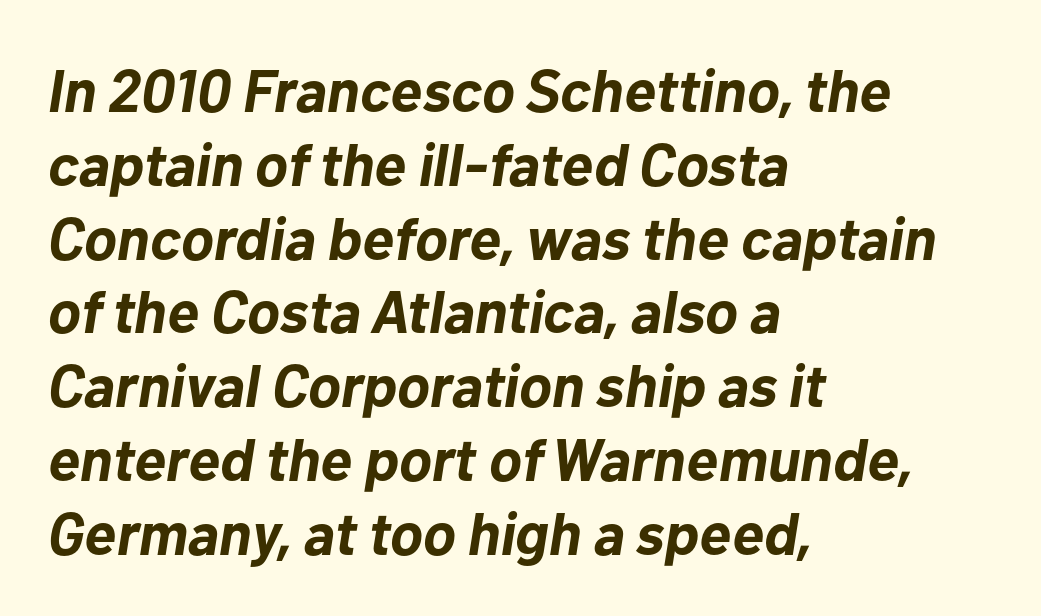
Characters are canted at an angle relative to the baseline's perpendicular. Clear beneath every line of the passage. The letters are bold, with thick, heavy strokes. Think of a printed novel: that variable character pitch is what you see here. Does the copy run flush right? No — it runs flush left. The gaps between neighbouring characters are ordinary and unremarkable.
